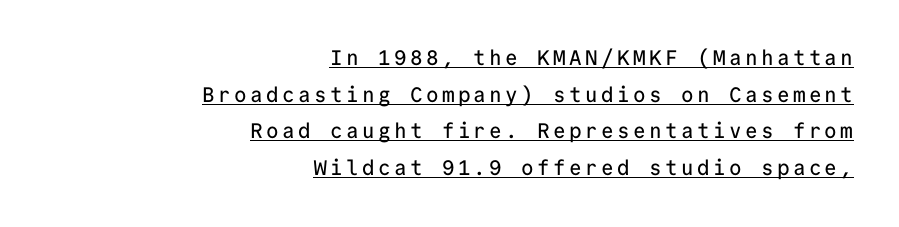
The image shows 21 px text type, upright; set right-aligned, line spacing 1.75x, underlined.
